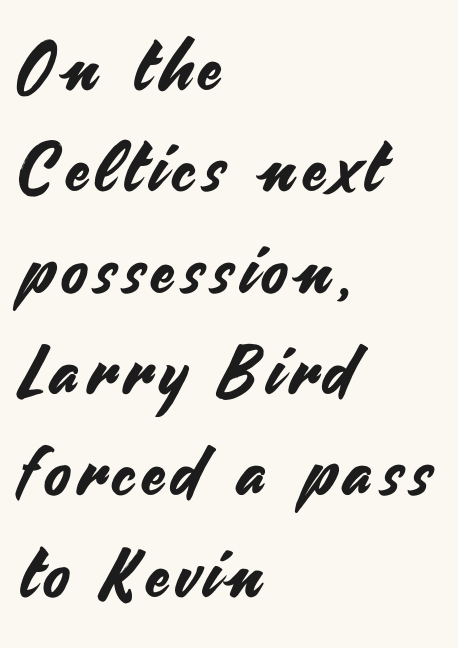
{"serif": "no", "width": "normal", "stroke_contrast": "medium", "x_height": "small", "monospaced": "no", "underline": "no", "align": "left", "line_spacing": "normal", "line_spacing_ratio": 1.49, "glyph_px": 68}
